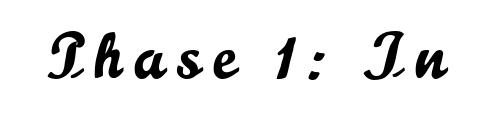
The image shows 65 px sans-serif type; set not underlined; low stroke contrast and a small x-height.
